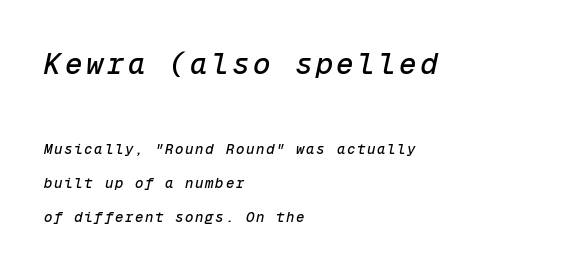
Q: Is the text italic (slanted)? A: Yes, it leans right by about 12 degrees.
Q: Is the text underlined? A: No.
Q: How is the paragraph aligned? A: Left-aligned.
Q: Is the spacing between lines tight, normal or loose? A: Loose.
Q: Which block of text is set in a larger size, the first (top) or the second (bottom)? A: The first (top) one.
Q: Width (condensed, normal, or wide)? A: Normal.
Q: Stroke contrast? A: Low.
Q: x-height? A: Medium.
Q: Monospaced? A: Yes.
